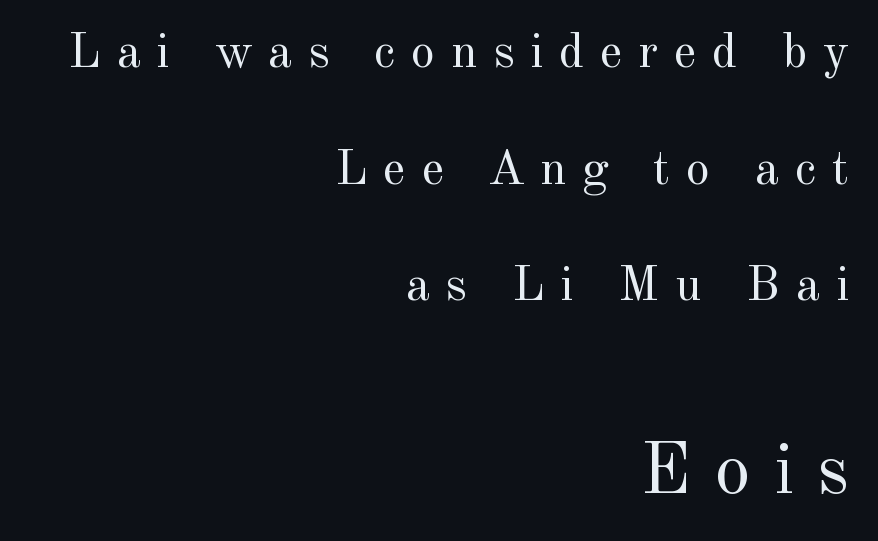
The image shows 73 px regular-weight serif type, upright; set right-aligned, loose line spacing (2.38x), unusually wide letter spacing (+0.32 em), not underlined; the second (bottom) block is 1.49x larger; a small x-height.
